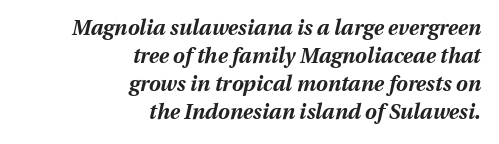
{"italic": "yes", "lean": "right", "slant_degrees": 13, "bold": "yes", "underline": "no", "align": "right", "line_spacing": "normal", "line_spacing_ratio": 1.33, "letter_spacing": "normal", "letter_spacing_em": 0.0, "glyph_px": 21}
